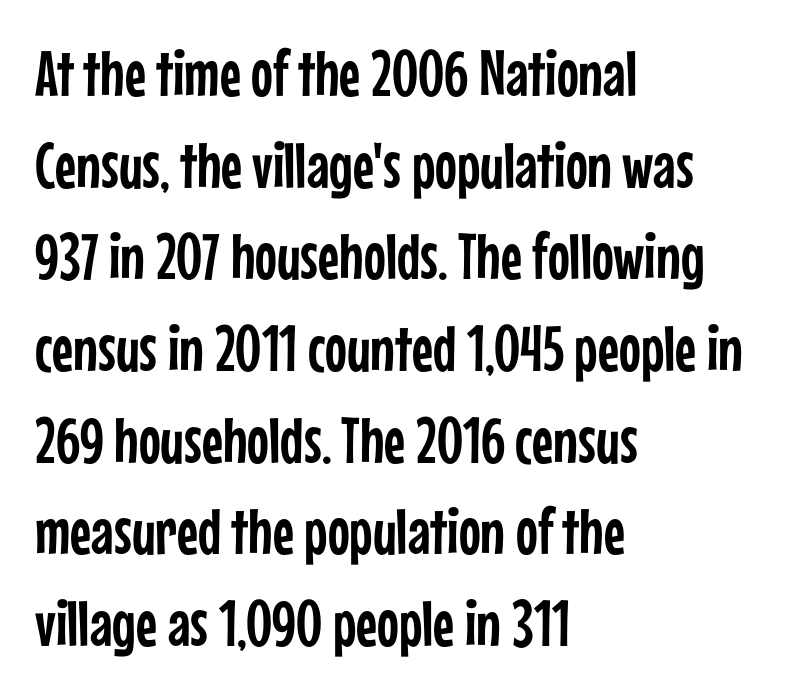
Q: Is the text italic (slanted)? A: No, it is upright.
Q: Is the typeface a serif or a sans-serif typeface? A: Sans-serif.
Q: Is the text underlined? A: No.
Q: How is the paragraph aligned? A: Left-aligned.
Q: Is the spacing between letters normal or unusually wide? A: Normal.
Q: Is the spacing between lines tight, normal or loose? A: Normal.
Q: Width (condensed, normal, or wide)? A: Condensed.
Q: Stroke contrast? A: Low.
Q: x-height? A: Medium.
Q: Monospaced? A: No.
